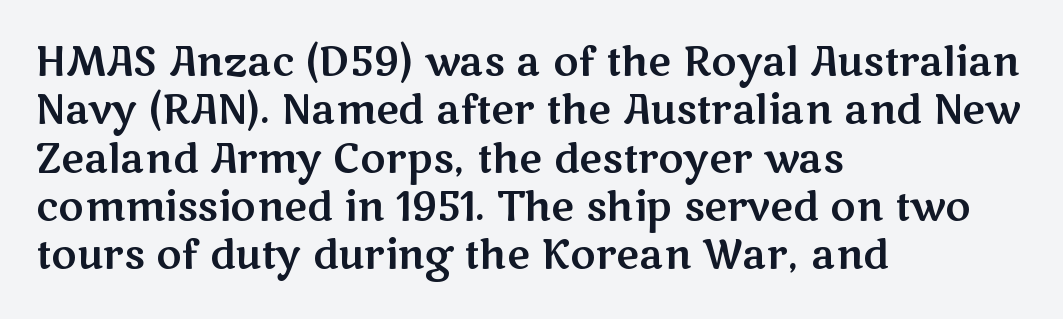
The image shows 39 px wide sans-serif type, upright; set left-aligned, line spacing 1.24x, normal letter spacing, not underlined; medium stroke contrast and a medium x-height.
